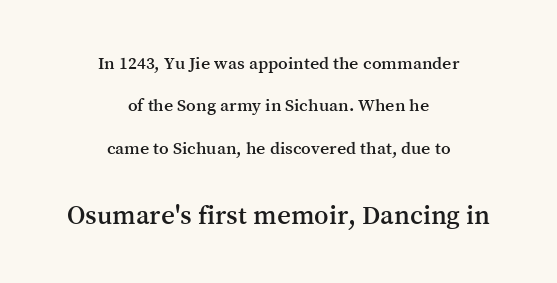
{"italic": "no", "underline": "no", "align": "center", "line_spacing": "loose", "line_spacing_ratio": 2.35, "letter_spacing": "normal", "letter_spacing_em": 0.0, "larger_block": "second", "size_ratio": 1.5, "glyph_px": 27}
